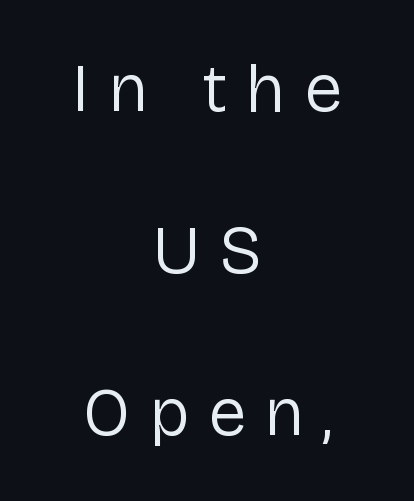
A centered setting, common on invitations and titles, is used for this passage. The type family on display is of the sans-serif kind. These lines are rendered in a variable-pitch font. Summary of weight: not heavy and not bold. What's the leading like? Stretched, with rows far apart. Posture: vertical.
